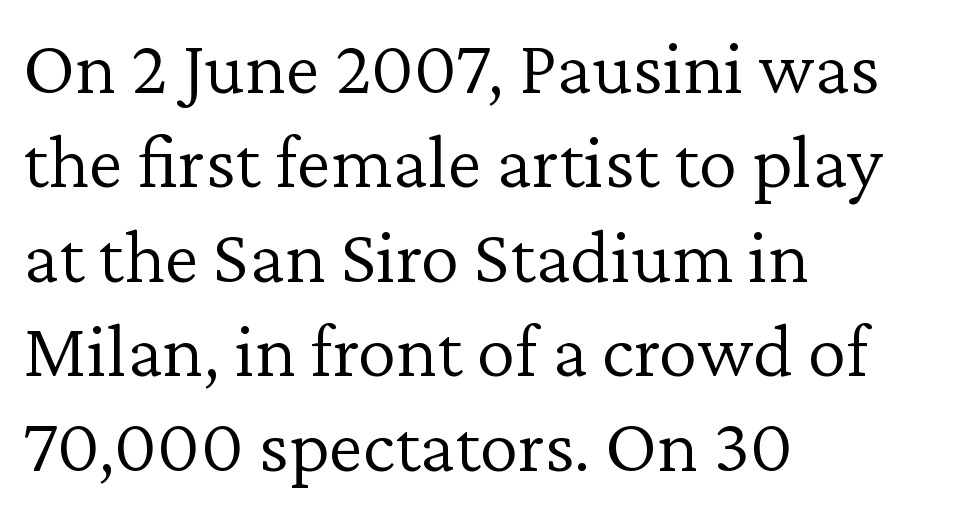
Typographically, this falls in the serif category. A classic flush-left, rag-right setting is used for this passage. Summary of weight: not heavy and not bold. Do the letters lean? They stand straight. The line texture is even and compact thanks to regular tracking. The face used here is proportionally spaced, like ordinary book or web type.
